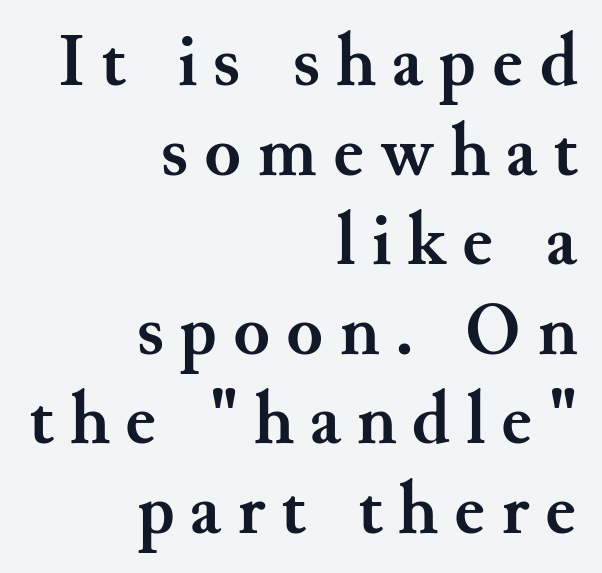
Q: Is the text bold? A: Yes.
Q: Is the text italic (slanted)? A: No, it is upright.
Q: Is the typeface a serif or a sans-serif typeface? A: Serif.
Q: Is the text underlined? A: No.
Q: How is the paragraph aligned? A: Right-aligned.
Q: Is the spacing between letters normal or unusually wide? A: Unusually wide.
Q: Width (condensed, normal, or wide)? A: Normal.
Q: Stroke contrast? A: Medium.
Q: x-height? A: Small.
Q: Monospaced? A: No.
